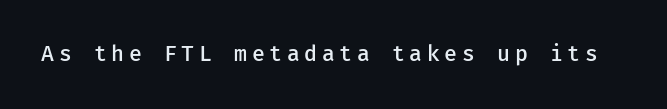
Q: Is the text bold? A: Semi-bold.
Q: Is the text italic (slanted)? A: No, it is upright.
Q: Is the text underlined? A: No.
Q: Is the spacing between letters normal or unusually wide? A: Unusually wide.
